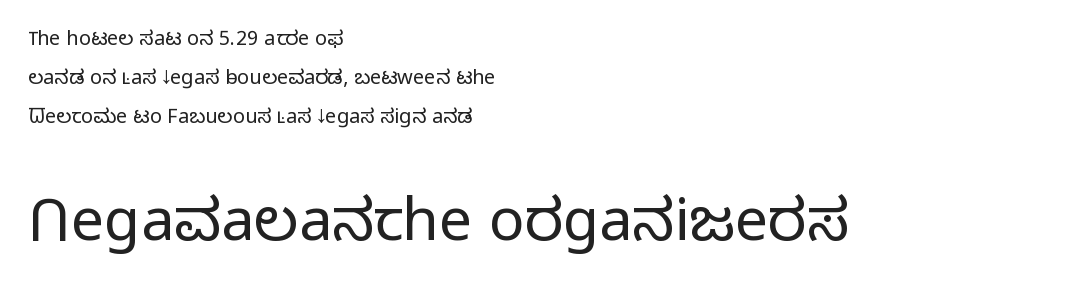
The image shows 59 px light sans-serif type, upright; set left-aligned, loose line spacing (1.95x), normal letter spacing, not underlined; the second (bottom) block is 2.95x larger; low stroke contrast and a medium x-height.
